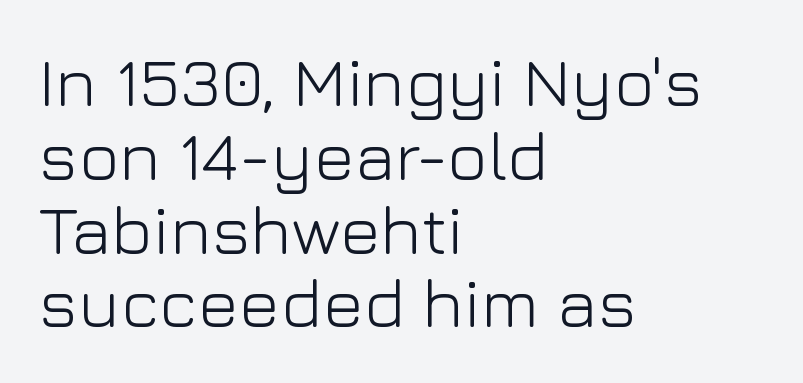
The image shows 69 px light sans-serif type, upright; set left-aligned, tight line spacing (1.07x), normal letter spacing, not underlined; low stroke contrast and a medium x-height.
